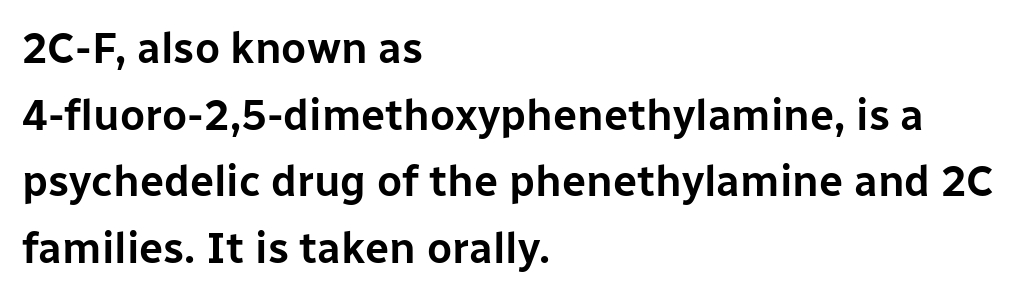
{"serif": "no", "italic": "no", "width": "normal", "stroke_contrast": "low", "x_height": "medium", "monospaced": "no", "underline": "no", "align": "left", "line_spacing": "normal", "line_spacing_ratio": 1.55, "letter_spacing": "normal", "letter_spacing_em": 0.0, "glyph_px": 43}
